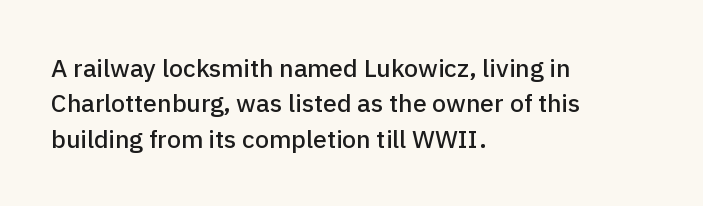
Q: Is the text italic (slanted)? A: No, it is upright.
Q: Is the text underlined? A: No.
Q: How is the paragraph aligned? A: Left-aligned.
Q: Is the spacing between letters normal or unusually wide? A: Normal.
Q: Is the spacing between lines tight, normal or loose? A: Normal.
